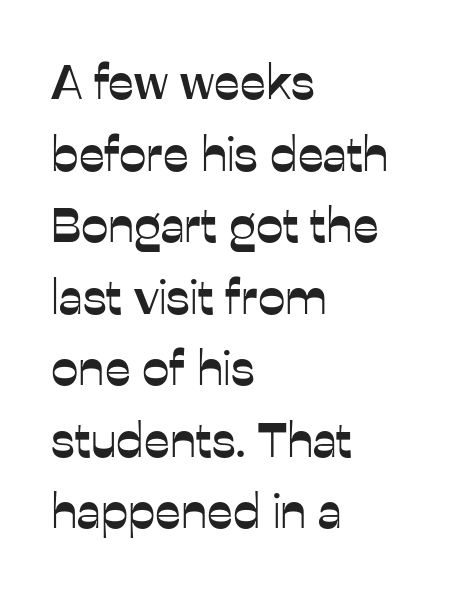
{"serif": "no", "italic": "no", "width": "normal", "stroke_contrast": "low", "x_height": "medium", "monospaced": "no", "underline": "no", "align": "left", "line_spacing": "normal", "line_spacing_ratio": 1.46, "letter_spacing": "normal", "letter_spacing_em": 0.0, "glyph_px": 49}
